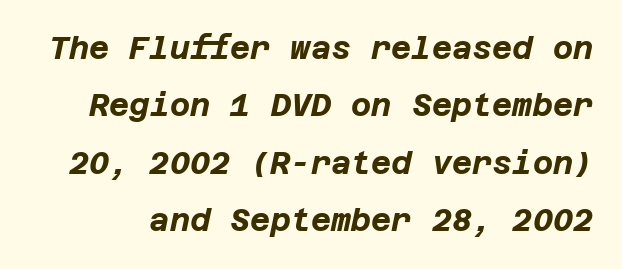
Does the lettering tilt? It does — this is italic. These words are printed bold, with thick strokes throughout. In terms of letterspacing, this is plain default setting. Quick note: underline off.
